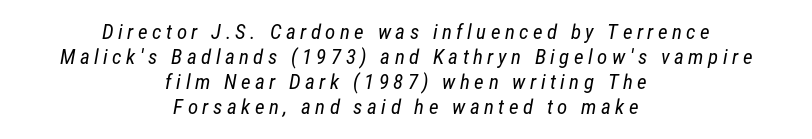
{"bold": "no", "underline": "no", "align": "center", "line_spacing_ratio": 1.19, "letter_spacing": "wide", "letter_spacing_em": 0.21, "glyph_px": 21}
